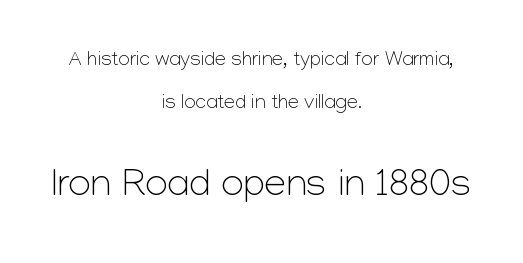
Q: Is the text bold? A: No.
Q: Is the text italic (slanted)? A: No, it is upright.
Q: Is the typeface a serif or a sans-serif typeface? A: Sans-serif.
Q: Is the text underlined? A: No.
Q: How is the paragraph aligned? A: Centered.
Q: Is the spacing between letters normal or unusually wide? A: Normal.
Q: Is the spacing between lines tight, normal or loose? A: Loose.
Q: Which block of text is set in a larger size, the first (top) or the second (bottom)? A: The second (bottom) one.
Q: Width (condensed, normal, or wide)? A: Normal.
Q: Stroke contrast? A: Low.
Q: x-height? A: Medium.
Q: Monospaced? A: No.
